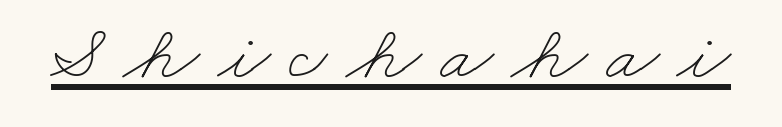
The image shows 78 px thin, wide type; set unusually wide letter spacing (+0.23 em), underlined; low stroke contrast and a small x-height.
